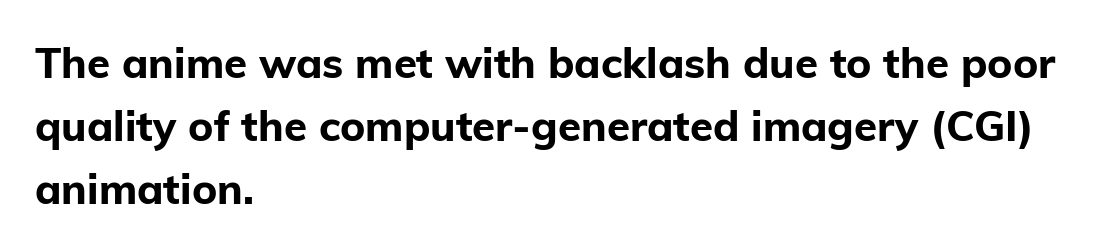
The font family rendered here belongs to the sans-serif group. Honestly, the row spacing looks completely unremarkable. The specimen reads as upright at a glance. Heavy, bold letterforms. A typesetter would call this zero additional tracking.
